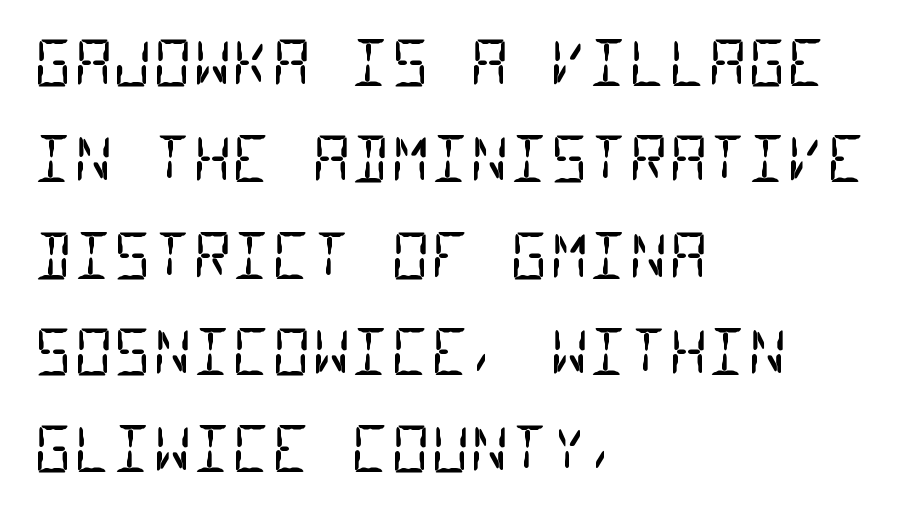
Teacher's note: observe the even left margin — that is flush-left alignment. Vertical stems look standard width or narrower in stroke. Regular leading. Students, note that the glyphs here touch the page at normal intervals. Examine the stroke ends and you'll find no serifs.
